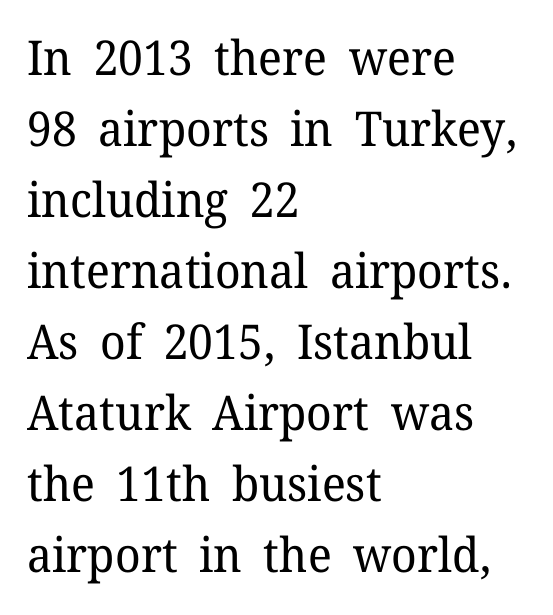
Q: Is the text bold? A: No.
Q: Is the text italic (slanted)? A: No, it is upright.
Q: Is the typeface a serif or a sans-serif typeface? A: Serif.
Q: Is the text underlined? A: No.
Q: How is the paragraph aligned? A: Left-aligned.
Q: Is the spacing between letters normal or unusually wide? A: Normal.
Q: Is the spacing between lines tight, normal or loose? A: Normal.
Q: Width (condensed, normal, or wide)? A: Normal.
Q: Stroke contrast? A: Low.
Q: x-height? A: Medium.
Q: Monospaced? A: No.
